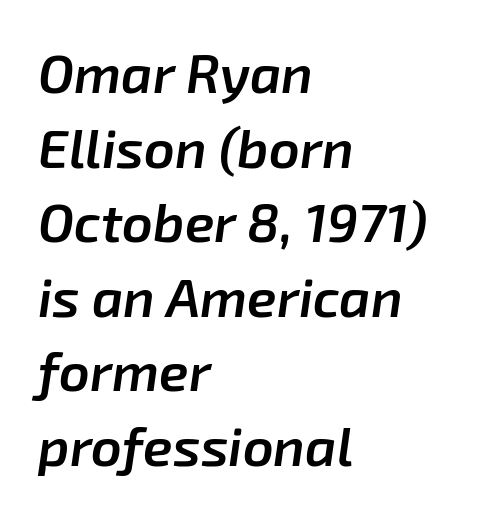
Do the characters align in a grid? No, the font is proportional. The rendering anchors every line to the left-hand side. Caption: standard tracking, unaltered. Notice the strokes are somewhat thickened but not fully heavy: this is a semibold. Reading down the column, the eye jumps a familiar distance to each next line.
